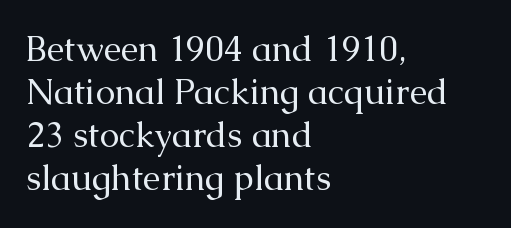
The image shows 35 px regular-weight serif type, upright; set left-aligned, line spacing 1.23x, normal letter spacing, not underlined; medium stroke contrast and a medium x-height.
